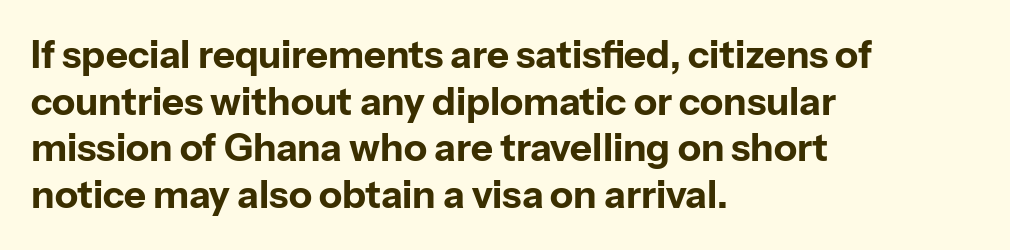
The image shows 38 px bold sans-serif type, upright; set left-aligned, line spacing 1.23x, normal letter spacing, not underlined; low stroke contrast and a medium x-height.
